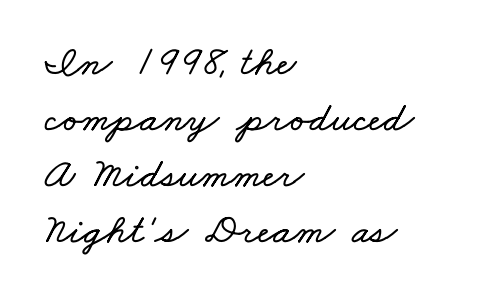
The image shows 42 px wide type; set left-aligned, normal line spacing (1.33x), normal letter spacing, not underlined; low stroke contrast and a small x-height.
